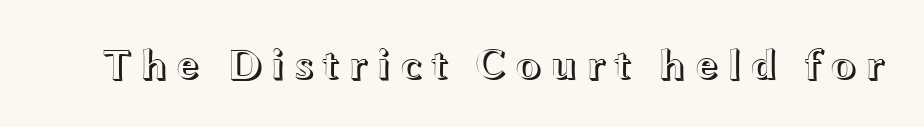
The image shows 44 px wide type, upright; set not underlined; a medium x-height.
